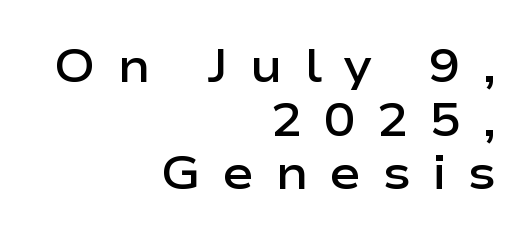
This is sans-serif lettering, the kind often seen on screens and signage. Letter spacing: wide. What weight is shown? A semibold, between regular and bold. Compared with typical paragraphs, the rows here are closer together. The gap between lines stays unmarked. Do the letters lean? They stand straight.
